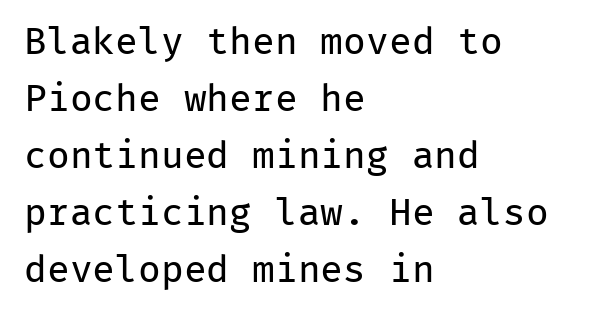
Q: Is the text bold? A: No.
Q: Is the text italic (slanted)? A: No, it is upright.
Q: Is the typeface a serif or a sans-serif typeface? A: Sans-serif.
Q: Is the text underlined? A: No.
Q: How is the paragraph aligned? A: Left-aligned.
Q: Is the spacing between letters normal or unusually wide? A: Normal.
Q: Is the spacing between lines tight, normal or loose? A: Normal.
Q: Width (condensed, normal, or wide)? A: Normal.
Q: Stroke contrast? A: Low.
Q: x-height? A: Medium.
Q: Monospaced? A: Yes.
